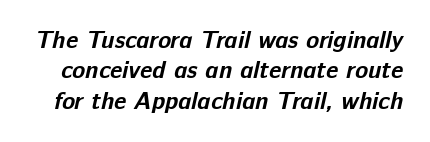
{"bold": "yes", "underline": "no", "line_spacing": "normal", "line_spacing_ratio": 1.27, "letter_spacing": "normal", "letter_spacing_em": 0.0, "glyph_px": 24}
